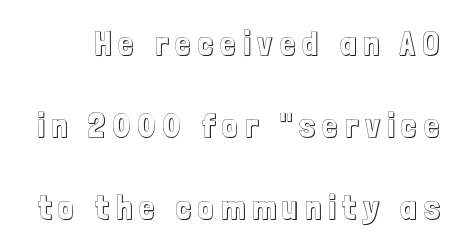
{"italic": "no", "width": "condensed", "x_height": "medium", "monospaced": "no", "underline": "no", "line_spacing": "loose", "line_spacing_ratio": 2.41, "letter_spacing": "wide", "letter_spacing_em": 0.22, "glyph_px": 34}
